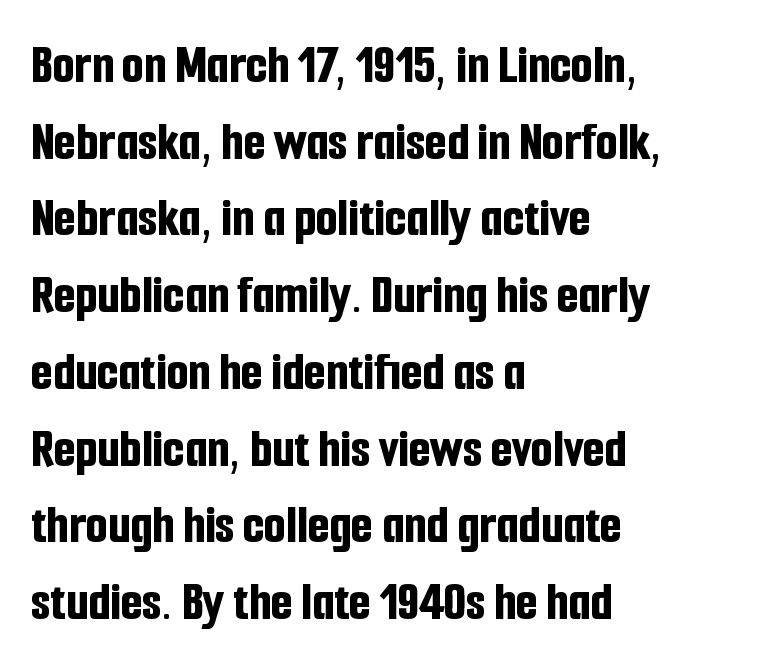
The image shows 56 px bold, condensed sans-serif type, upright; set left-aligned, normal line spacing (1.37x), normal letter spacing, not underlined; low stroke contrast and a medium x-height.
